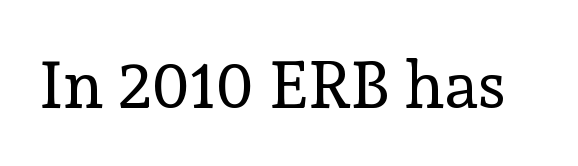
{"serif": "yes", "italic": "no", "bold": "no", "weight": "regular", "width": "normal", "x_height": "medium", "monospaced": "no", "underline": "no", "letter_spacing": "normal", "letter_spacing_em": 0.0, "glyph_px": 66}
